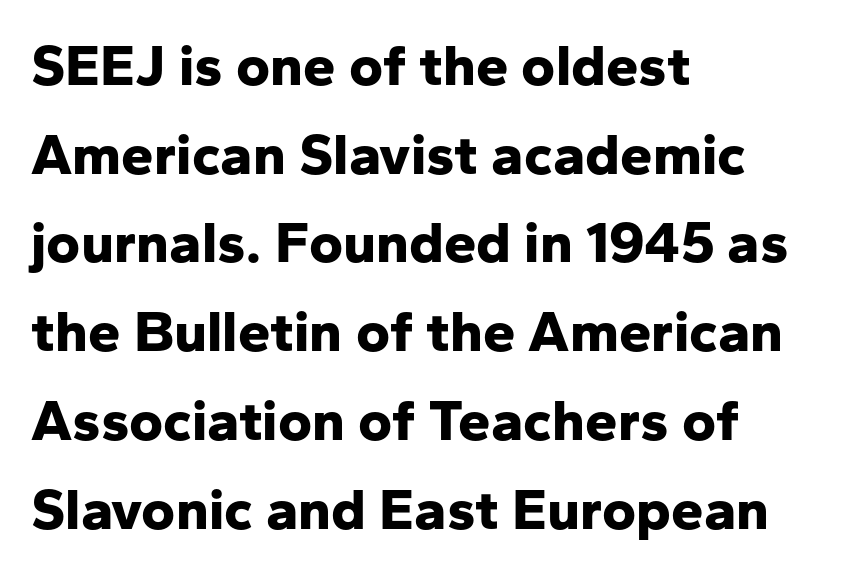
The space beneath each line is pristine and unruled. Characters remain perfectly vertical along every line. Leading: standard. Character widths vary here, with narrow letters taking less room than wide ones. Typographic density is high because the face is bold. Font category for this specimen: sans-serif.
